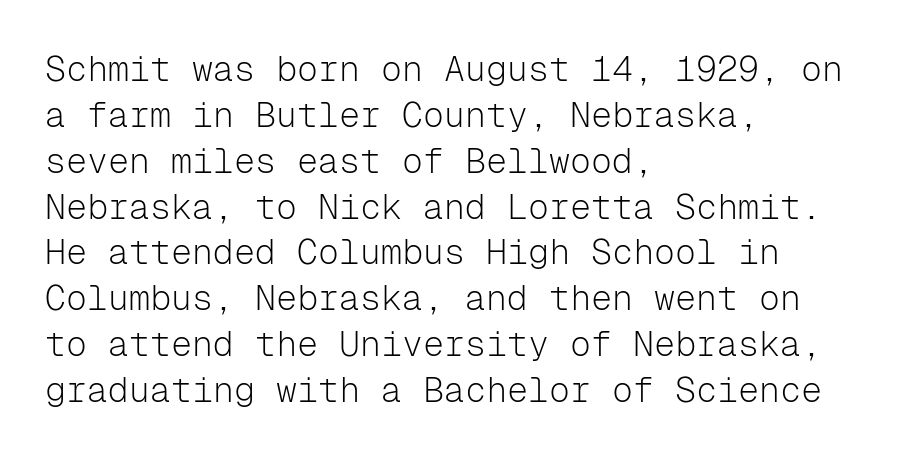
The image shows 35 px light sans-serif type, upright, monospaced; set left-aligned, normal line spacing (1.31x), normal letter spacing, not underlined; low stroke contrast and a medium x-height.
